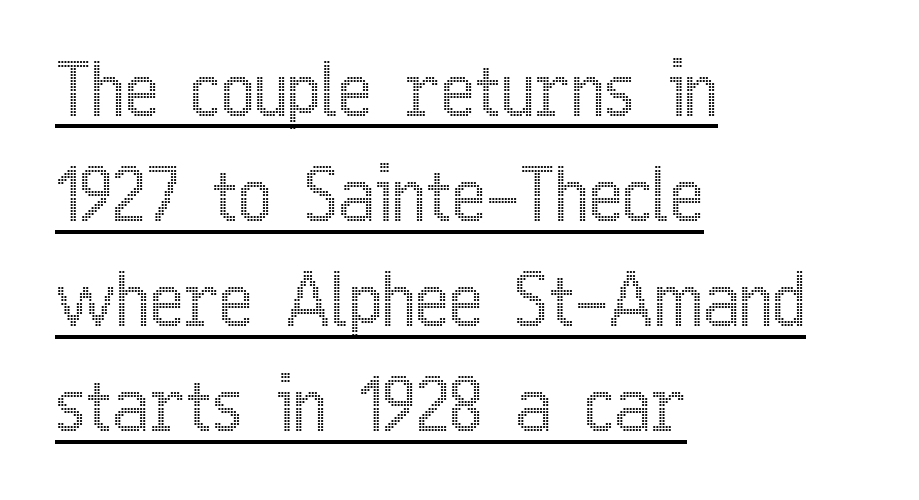
Q: Is the text italic (slanted)? A: No, it is upright.
Q: Is the text underlined? A: Yes.
Q: How is the paragraph aligned? A: Left-aligned.
Q: Is the spacing between letters normal or unusually wide? A: Normal.
Q: Is the spacing between lines tight, normal or loose? A: Normal.
Q: Width (condensed, normal, or wide)? A: Condensed.
Q: x-height? A: Medium.
Q: Monospaced? A: No.
